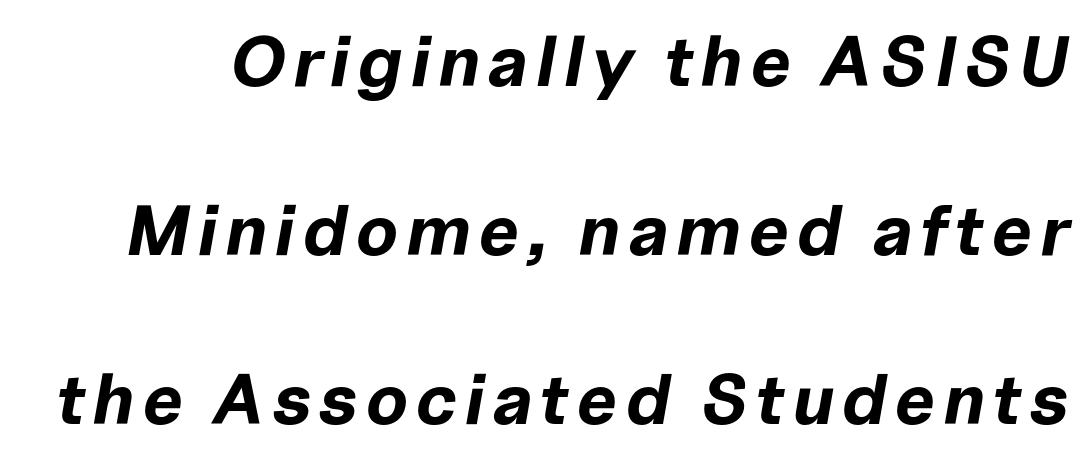
Q: Is the text bold? A: Yes.
Q: Is the text italic (slanted)? A: Yes, it leans right by about 10 degrees.
Q: Is the text underlined? A: No.
Q: Is the spacing between lines tight, normal or loose? A: Loose.
Q: Width (condensed, normal, or wide)? A: Normal.
Q: Stroke contrast? A: Low.
Q: x-height? A: Medium.
Q: Monospaced? A: No.
